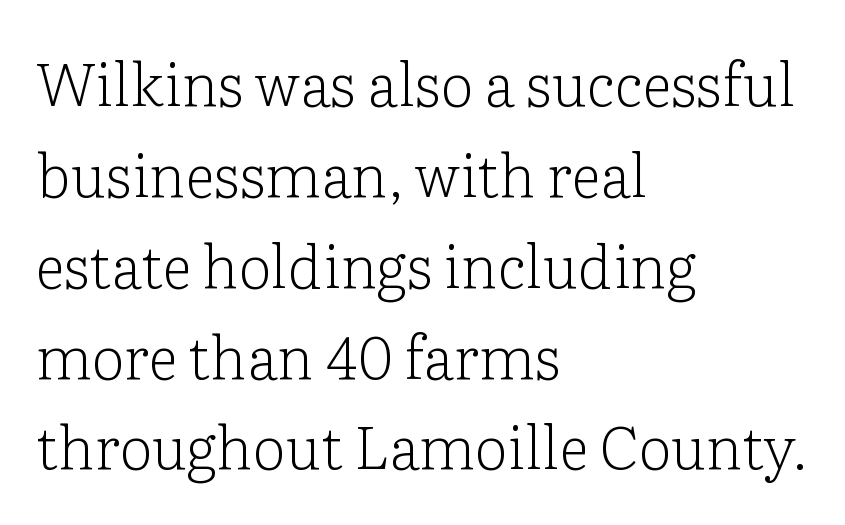
Descenders hang freely into open space. The font sits on the lighter half of the weight spectrum, regular included. Students, note that the glyphs here touch the page at normal intervals. This rendering uses left alignment, leaving the right contour irregular. The designer left line spacing at the default.
